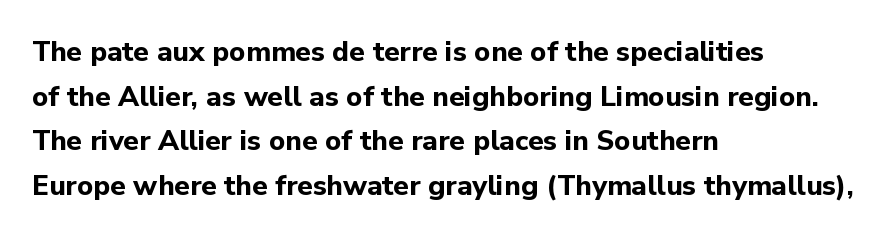
Q: Is the text bold? A: Yes.
Q: Is the text italic (slanted)? A: No, it is upright.
Q: Is the typeface a serif or a sans-serif typeface? A: Sans-serif.
Q: Is the text underlined? A: No.
Q: How is the paragraph aligned? A: Left-aligned.
Q: Is the spacing between letters normal or unusually wide? A: Normal.
Q: Is the spacing between lines tight, normal or loose? A: Normal.
Q: Width (condensed, normal, or wide)? A: Normal.
Q: Stroke contrast? A: Low.
Q: x-height? A: Medium.
Q: Monospaced? A: No.
